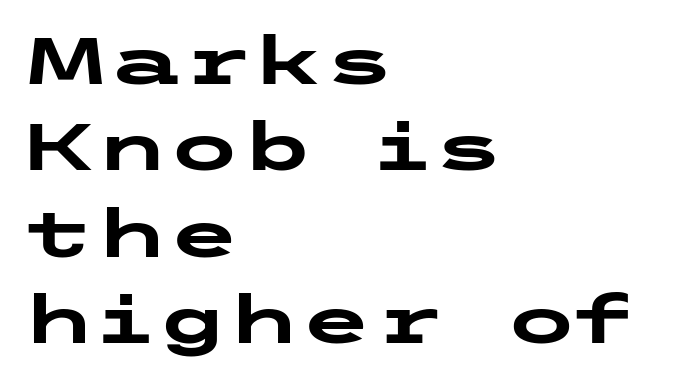
Typographic density is high because the face is bold. Nope, no serifs anywhere on these letters. How would I describe the line gaps? Plain and ordinary. Words appear dense and cohesive because spacing is normal.
